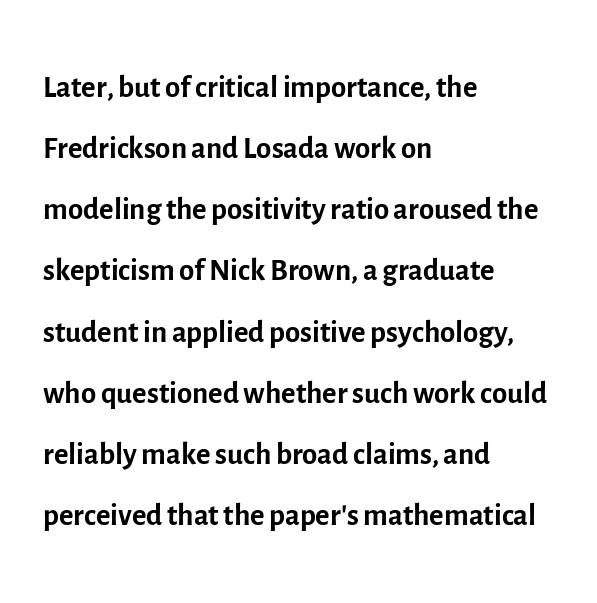
{"serif": "no", "italic": "no", "bold": "no", "weight": "regular", "width": "normal", "x_height": "medium", "monospaced": "no", "underline": "no", "align": "left", "line_spacing": "normal", "line_spacing_ratio": 1.39, "letter_spacing": "normal", "letter_spacing_em": 0.0, "glyph_px": 44}
